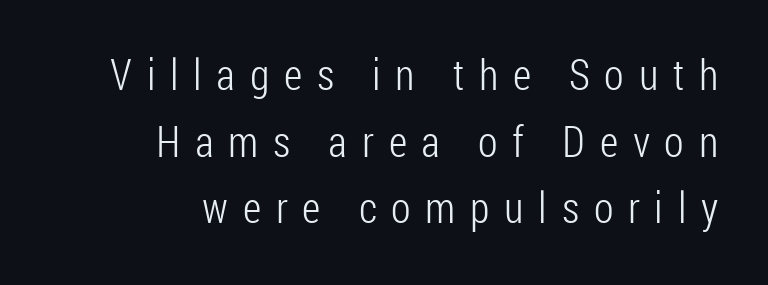
{"serif": "no", "italic": "no", "bold": "no", "weight": "light", "width": "condensed", "stroke_contrast": "low", "x_height": "medium", "monospaced": "no", "underline": "no", "align": "right", "line_spacing": "normal", "line_spacing_ratio": 1.55, "letter_spacing": "wide", "letter_spacing_em": 0.34, "glyph_px": 43}
